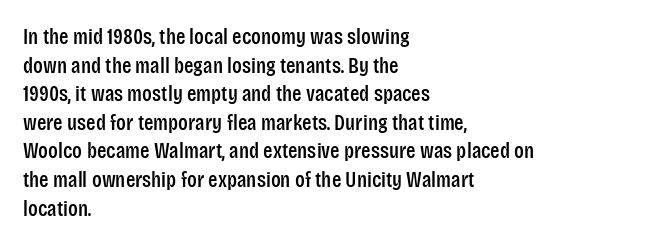
Q: Is the text italic (slanted)? A: No, it is upright.
Q: Is the text underlined? A: No.
Q: How is the paragraph aligned? A: Left-aligned.
Q: Is the spacing between letters normal or unusually wide? A: Normal.
Q: Is the spacing between lines tight, normal or loose? A: Normal.
